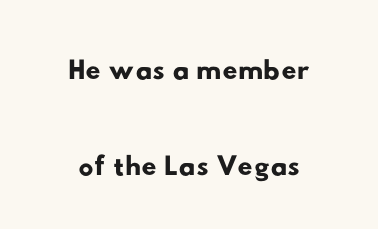
{"serif": "no", "width": "wide", "stroke_contrast": "low", "x_height": "small", "monospaced": "no", "underline": "no", "align": "center", "line_spacing": "loose", "line_spacing_ratio": 2.28, "letter_spacing": "normal", "letter_spacing_em": 0.0, "glyph_px": 42}
